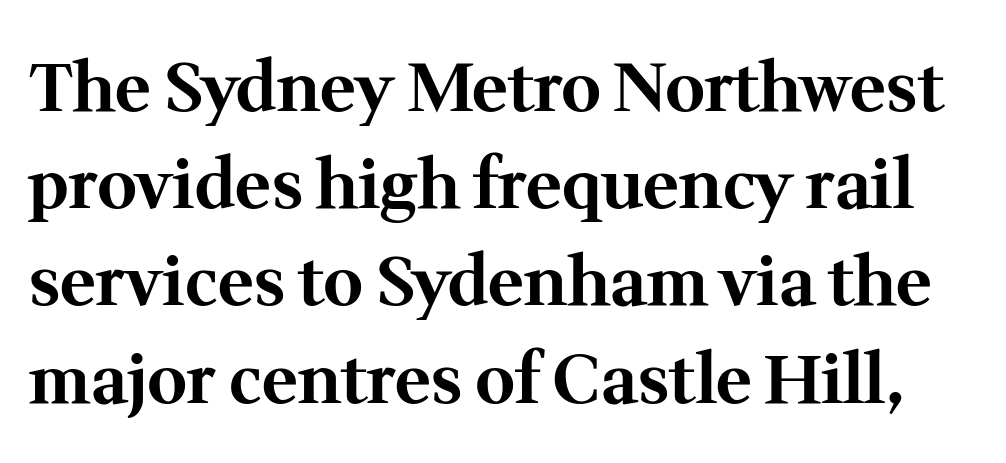
The image shows 68 px bold serif type, upright; set normal line spacing (1.43x), normal letter spacing, not underlined; medium stroke contrast and a medium x-height.
